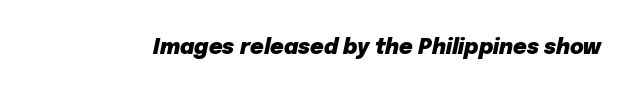
Underlining? Definitely not there. The glyphs have the mass of a bold cut. Is the letter spacing exaggerated? No — it looks like the ordinary default. Slant detected: the letters are inclined.
